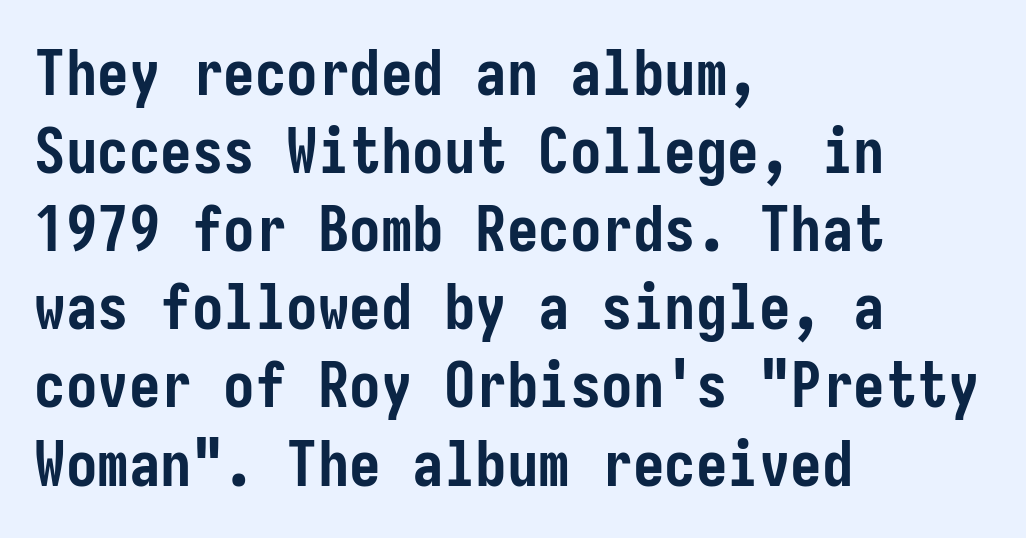
The image shows 63 px semibold, condensed sans-serif type, upright; set left-aligned, line spacing 1.24x, normal letter spacing, not underlined; low stroke contrast and a medium x-height.
